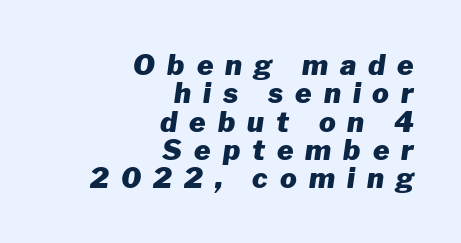
The image shows 28 px heavy type, italic (leaning right); set right-aligned, tight line spacing (1.01x), unusually wide letter spacing (+0.43 em), not underlined; low stroke contrast and a medium x-height.
